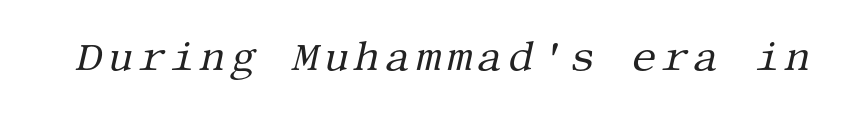
The image shows 40 px regular-weight serif type, italic (leaning right); set not underlined; medium stroke contrast and a large x-height.
